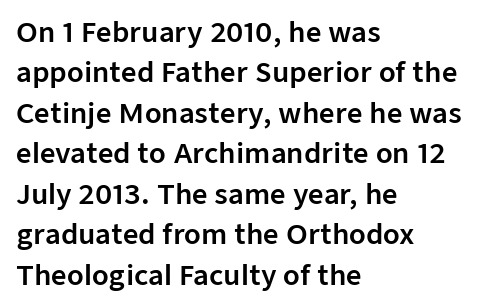
No italicization has been applied; the sample stays upright. This block has exactly the height ordinary leading produces. Students, note that the glyphs here touch the page at normal intervals. Typeset ragged right — the left edge is the straight one.
